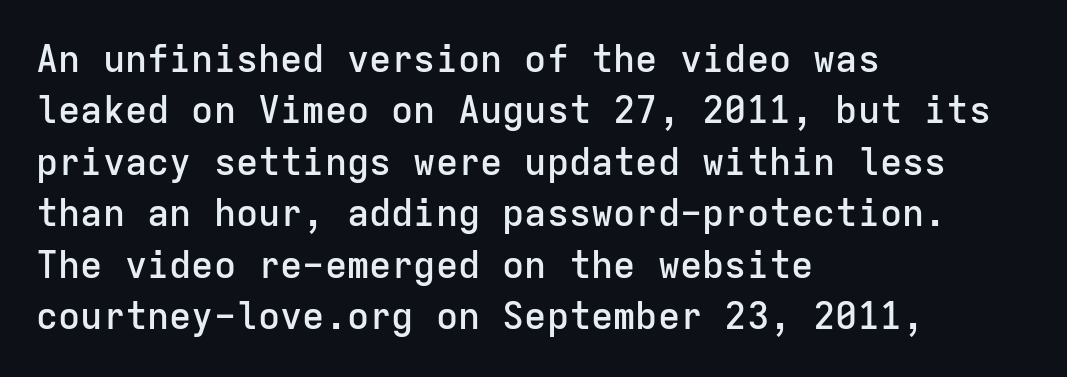
{"serif": "no", "italic": "no", "bold": "semi", "weight": "semibold", "width": "normal", "stroke_contrast": "low", "x_height": "medium", "monospaced": "yes", "underline": "no", "align": "left", "line_spacing": "normal", "line_spacing_ratio": 1.39, "letter_spacing": "normal", "letter_spacing_em": 0.0, "glyph_px": 37}
